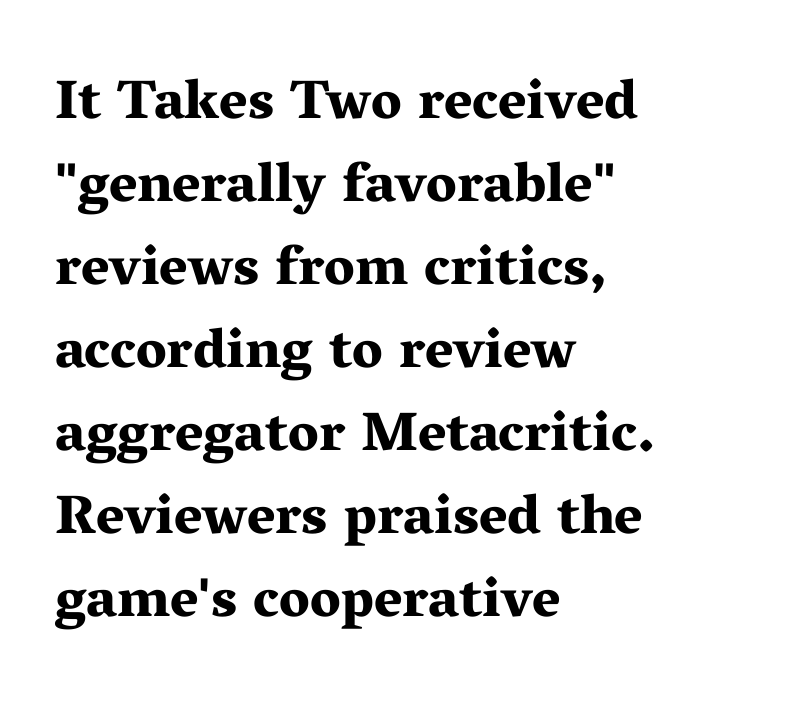
Q: Is the text bold? A: Yes.
Q: Is the text italic (slanted)? A: No, it is upright.
Q: Is the typeface a serif or a sans-serif typeface? A: Serif.
Q: Is the text underlined? A: No.
Q: How is the paragraph aligned? A: Left-aligned.
Q: Is the spacing between letters normal or unusually wide? A: Normal.
Q: Is the spacing between lines tight, normal or loose? A: Normal.
Q: Width (condensed, normal, or wide)? A: Wide.
Q: Stroke contrast? A: Medium.
Q: x-height? A: Medium.
Q: Monospaced? A: No.
